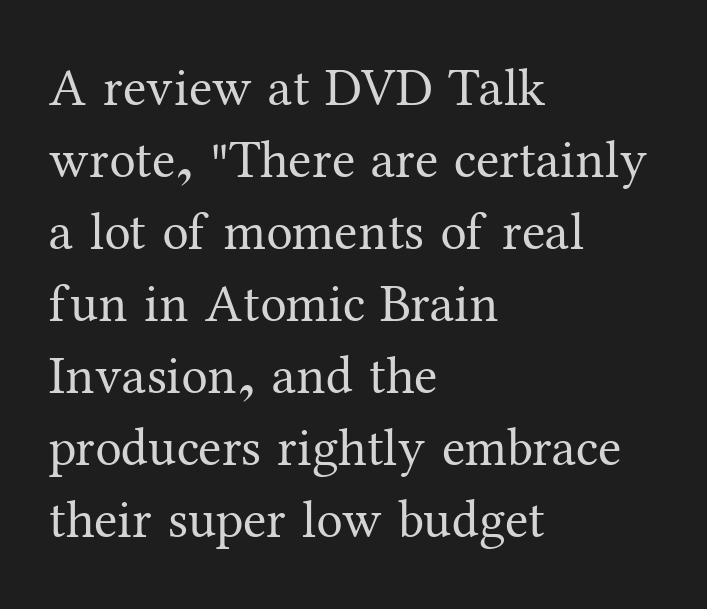
The image shows 53 px regular-weight serif type, upright; set left-aligned, normal line spacing (1.36x), normal letter spacing, not underlined; medium stroke contrast and a medium x-height.
